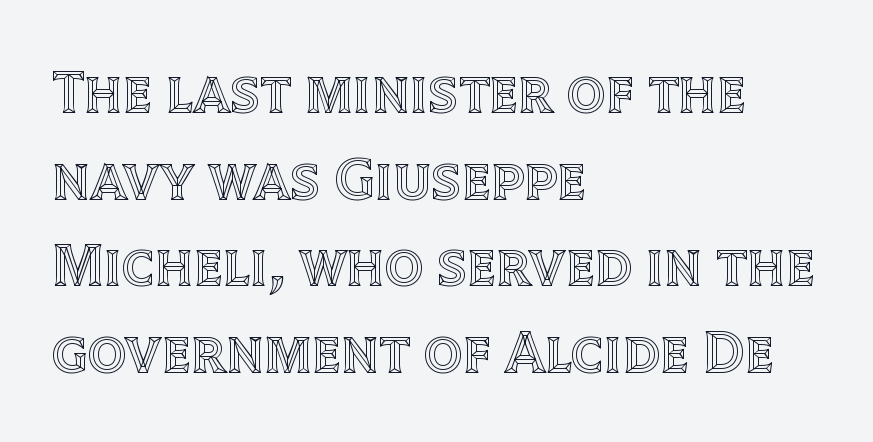
Q: Is the text italic (slanted)? A: No, it is upright.
Q: Is the text underlined? A: No.
Q: How is the paragraph aligned? A: Left-aligned.
Q: Is the spacing between letters normal or unusually wide? A: Normal.
Q: Is the spacing between lines tight, normal or loose? A: Normal.
Q: Width (condensed, normal, or wide)? A: Normal.
Q: x-height? A: Large.
Q: Monospaced? A: No.
